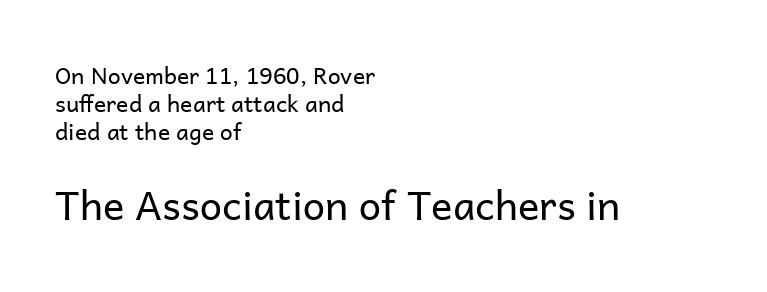
Caption: upper text group reduced, lower text group enlarged. The space directly below the letters is spotless. You can tell from the bare stems that sans-serif type was used. The lettering holds an erect, upright posture throughout.
